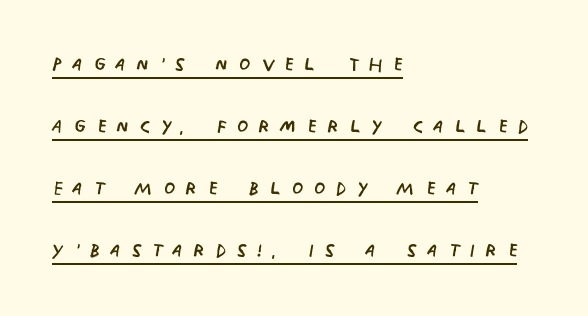
{"bold": "no", "underline": "yes", "align": "left", "line_spacing": "loose", "line_spacing_ratio": 2.39, "letter_spacing": "wide", "letter_spacing_em": 0.39, "glyph_px": 26}
